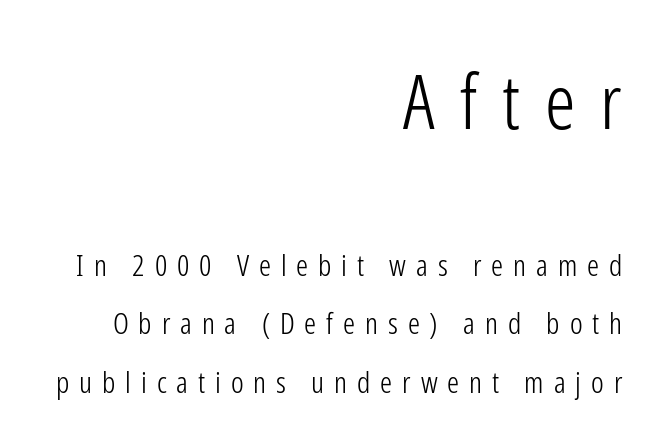
Stems here are at most as thick as an everyday book face. The typography opts for an upright posture over an oblique one. Large over small — that's the arrangement of the two blocks here. Horizontal bands of white between lines are thick stripes.
